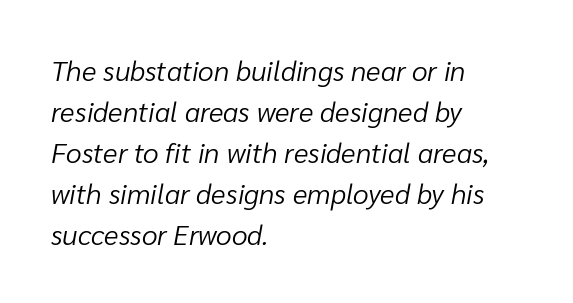
{"italic": "yes", "lean": "right", "slant_degrees": 10, "bold": "no", "weight": "light", "width": "normal", "stroke_contrast": "low", "x_height": "medium", "monospaced": "no", "underline": "no", "align": "left", "line_spacing": "normal", "line_spacing_ratio": 1.46, "letter_spacing": "normal", "letter_spacing_em": 0.0, "glyph_px": 28}
